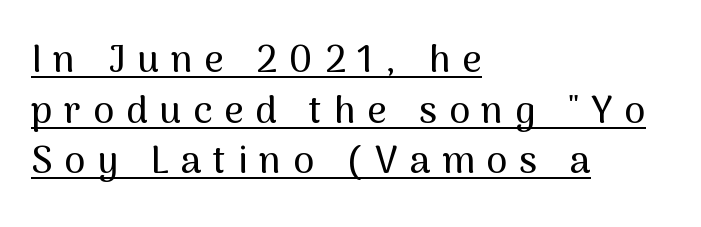
Q: Is the text italic (slanted)? A: No, it is upright.
Q: Is the typeface a serif or a sans-serif typeface? A: Sans-serif.
Q: Is the text underlined? A: Yes.
Q: How is the paragraph aligned? A: Left-aligned.
Q: Is the spacing between letters normal or unusually wide? A: Unusually wide.
Q: Is the spacing between lines tight, normal or loose? A: Normal.
Q: Width (condensed, normal, or wide)? A: Normal.
Q: Stroke contrast? A: Medium.
Q: x-height? A: Medium.
Q: Monospaced? A: No.
